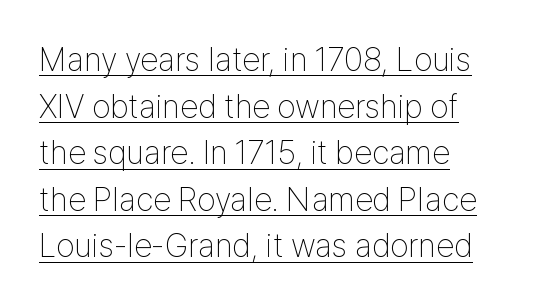
{"serif": "no", "italic": "no", "bold": "no", "weight": "thin", "width": "condensed", "stroke_contrast": "low", "x_height": "medium", "monospaced": "no", "underline": "yes", "line_spacing": "normal", "line_spacing_ratio": 1.41, "letter_spacing": "normal", "letter_spacing_em": 0.0, "glyph_px": 33}
